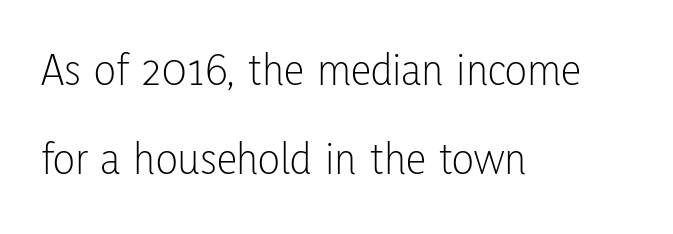
Nothing heavy about these letters — not bold at all. This sample is left-justified, so line endings fall wherever the words run out. Whoever set this chose breathing room over compactness in the vertical rhythm. Ordinary non-slanted type is in use. Look at the tracking — it's just the regular setting, nothing added. The specimen omits any rule beneath the text block's lines.
